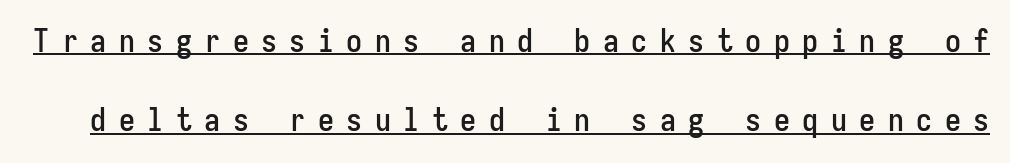
{"serif": "no", "italic": "no", "width": "condensed", "stroke_contrast": "low", "x_height": "medium", "monospaced": "yes", "underline": "yes", "line_spacing": "loose", "line_spacing_ratio": 2.48, "letter_spacing": "wide", "letter_spacing_em": 0.39, "glyph_px": 32}
